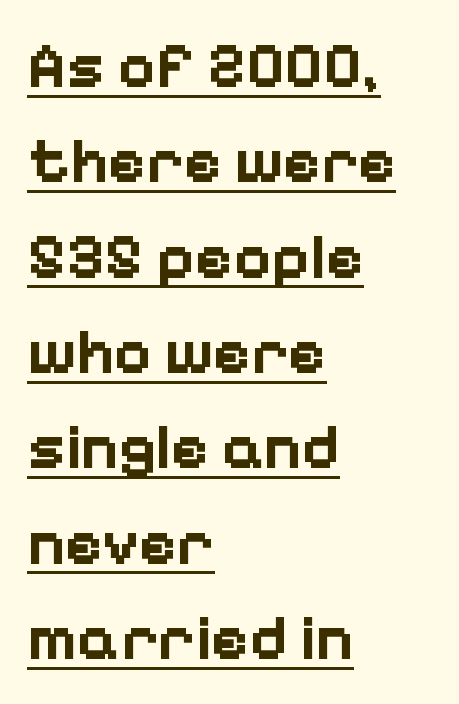
Q: Is the text bold? A: Yes.
Q: Is the text italic (slanted)? A: No, it is upright.
Q: Is the typeface a serif or a sans-serif typeface? A: Sans-serif.
Q: Is the text underlined? A: Yes.
Q: How is the paragraph aligned? A: Left-aligned.
Q: Is the spacing between letters normal or unusually wide? A: Normal.
Q: Is the spacing between lines tight, normal or loose? A: Normal.
Q: Width (condensed, normal, or wide)? A: Normal.
Q: Stroke contrast? A: Low.
Q: x-height? A: Medium.
Q: Monospaced? A: No.
